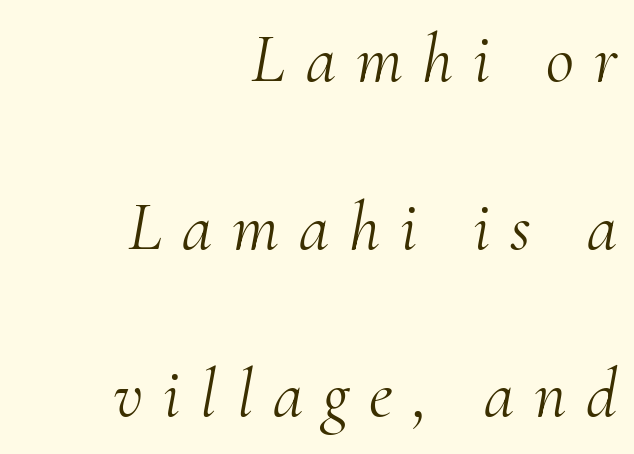
The image shows 69 px light serif type, italic (leaning right); set right-aligned, loose line spacing (2.43x), unusually wide letter spacing (+0.29 em), not underlined; medium stroke contrast and a small x-height.
